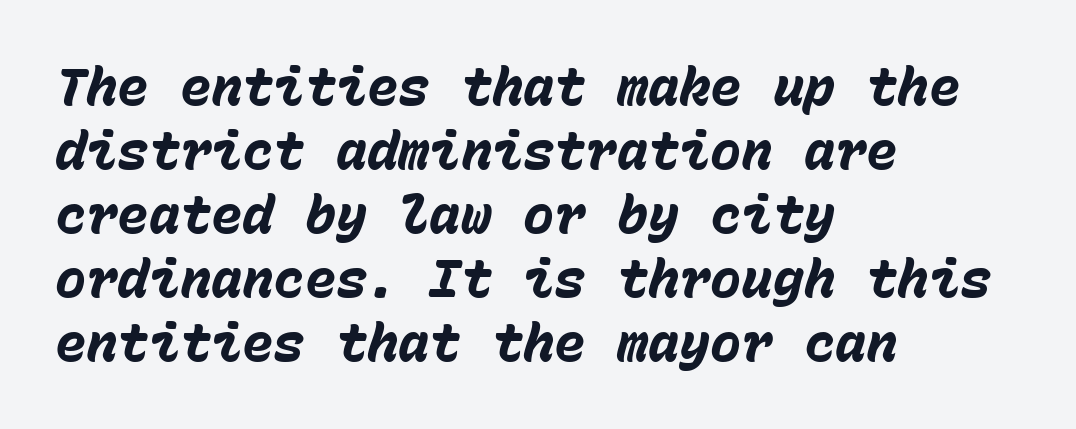
The image shows 52 px heavy type, italic (leaning right), monospaced; set left-aligned, line spacing 1.23x, normal letter spacing, not underlined; low stroke contrast and a medium x-height.
